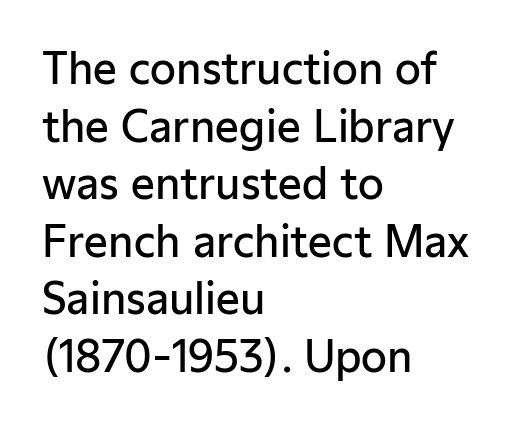
{"serif": "no", "italic": "no", "bold": "semi", "weight": "semibold", "width": "normal", "stroke_contrast": "low", "x_height": "medium", "monospaced": "no", "underline": "no", "align": "left", "line_spacing": "normal", "line_spacing_ratio": 1.37, "letter_spacing": "normal", "letter_spacing_em": 0.0, "glyph_px": 42}
